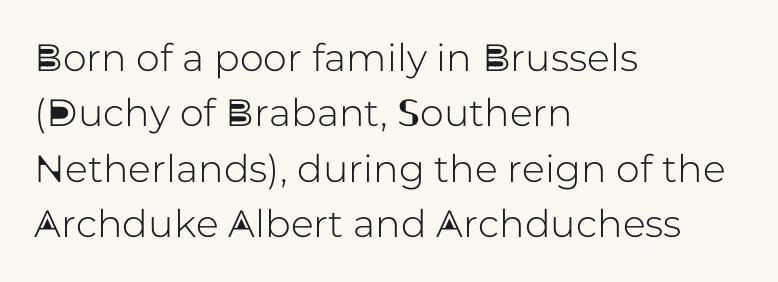
Q: Is the text italic (slanted)? A: No, it is upright.
Q: Is the typeface a serif or a sans-serif typeface? A: Sans-serif.
Q: Is the text underlined? A: No.
Q: How is the paragraph aligned? A: Left-aligned.
Q: Is the spacing between letters normal or unusually wide? A: Normal.
Q: Is the spacing between lines tight, normal or loose? A: Normal.
Q: Width (condensed, normal, or wide)? A: Normal.
Q: Stroke contrast? A: Low.
Q: x-height? A: Medium.
Q: Monospaced? A: No.
